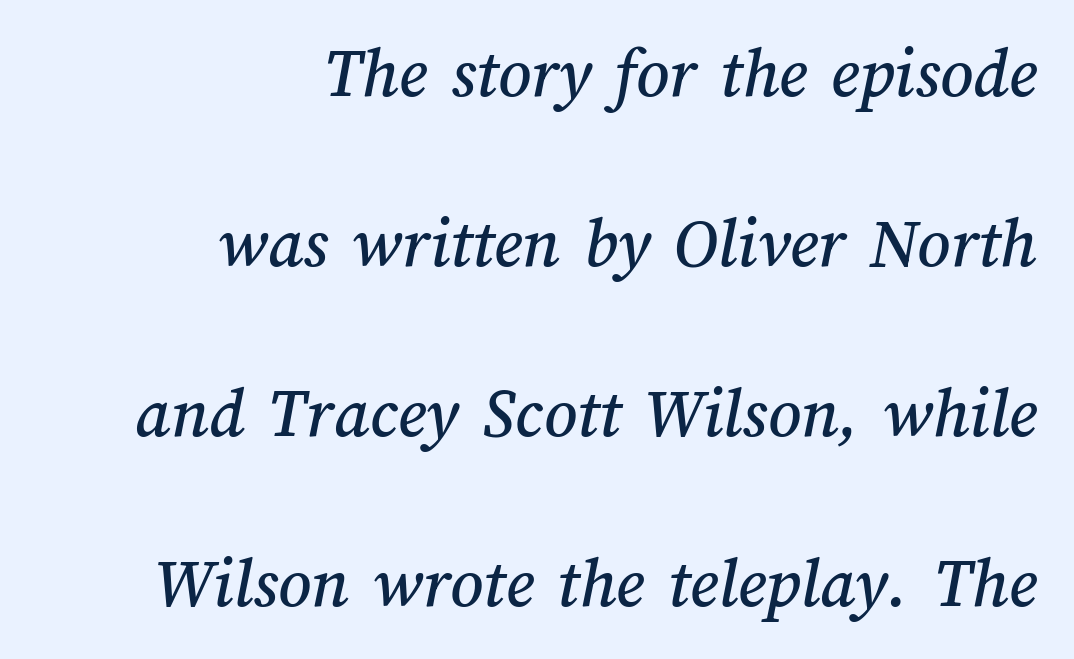
{"width": "normal", "stroke_contrast": "medium", "x_height": "medium", "monospaced": "no", "underline": "no", "align": "right", "line_spacing": "loose", "line_spacing_ratio": 2.36, "letter_spacing": "normal", "letter_spacing_em": 0.0, "glyph_px": 72}
